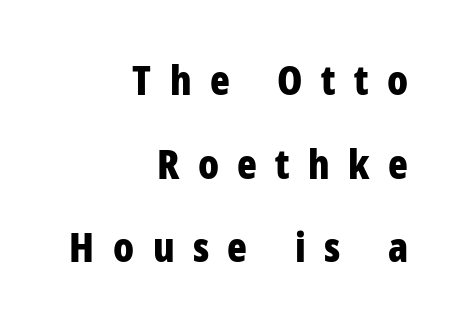
Q: Is the text bold? A: Yes.
Q: Is the text italic (slanted)? A: No, it is upright.
Q: Is the typeface a serif or a sans-serif typeface? A: Sans-serif.
Q: Is the text underlined? A: No.
Q: How is the paragraph aligned? A: Right-aligned.
Q: Is the spacing between letters normal or unusually wide? A: Unusually wide.
Q: Is the spacing between lines tight, normal or loose? A: Loose.
Q: Width (condensed, normal, or wide)? A: Condensed.
Q: Stroke contrast? A: Low.
Q: x-height? A: Medium.
Q: Monospaced? A: No.
